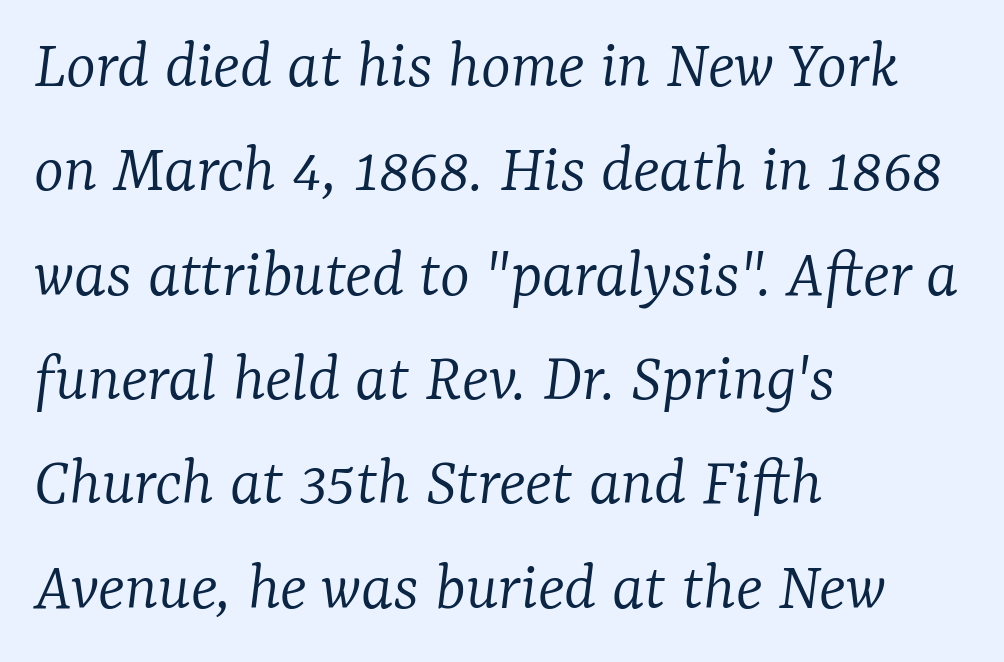
The image shows 71 px light serif type, italic (leaning right); set left-aligned, normal line spacing (1.47x), normal letter spacing, not underlined; low stroke contrast and a medium x-height.
